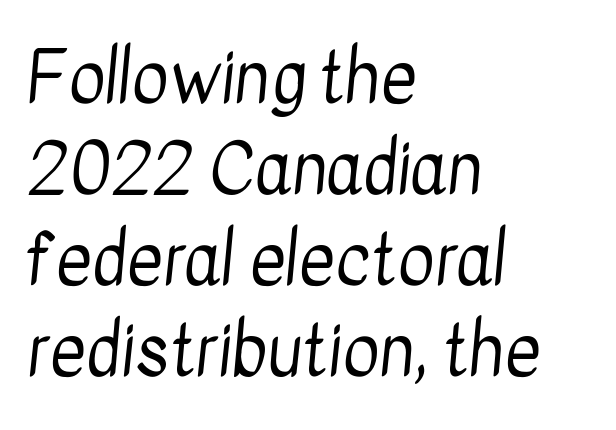
Looks like regular typesetting: each glyph gets only the width it needs. Is this a sans? Yes — the strokes have no serifs. Nobody drew a line under any word here. Is this a heavy cut? Hardly; it is regular or lighter. If you drew a ruler down the left edge, every line would touch it.
